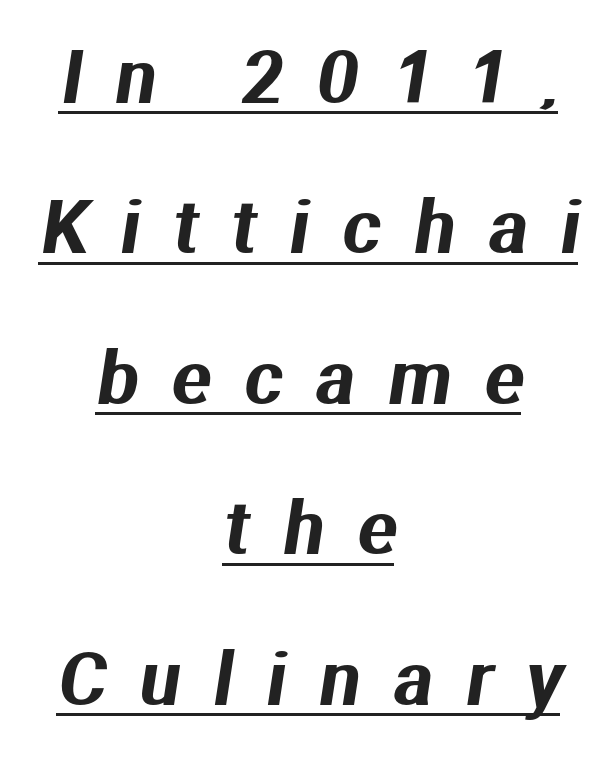
The image shows 72 px sans-serif type; set centered, loose line spacing (2.09x), unusually wide letter spacing (+0.47 em), underlined; medium stroke contrast and a medium x-height.
